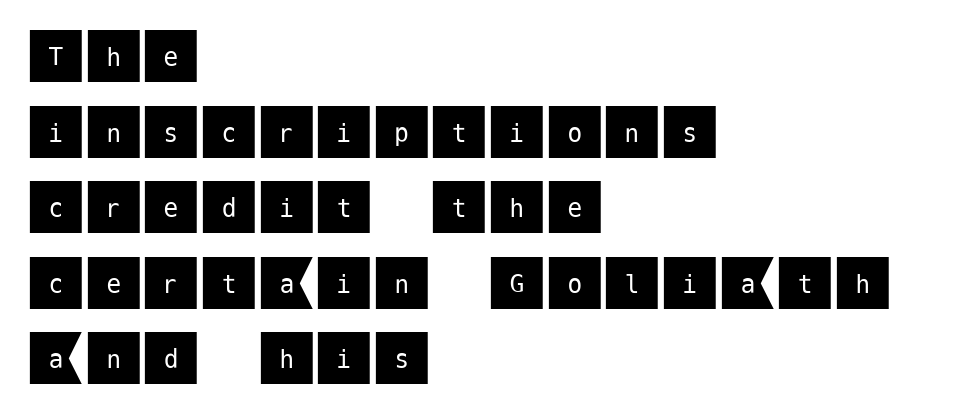
Evenly set lines give the paragraph a standard silhouette. The area under the type is left untouched. Letter spacing: default. All the whitespace from short lines collects on the right. Serifs: no, the terminals of the letterforms are clean. Designer's note — italics off, roman on.
